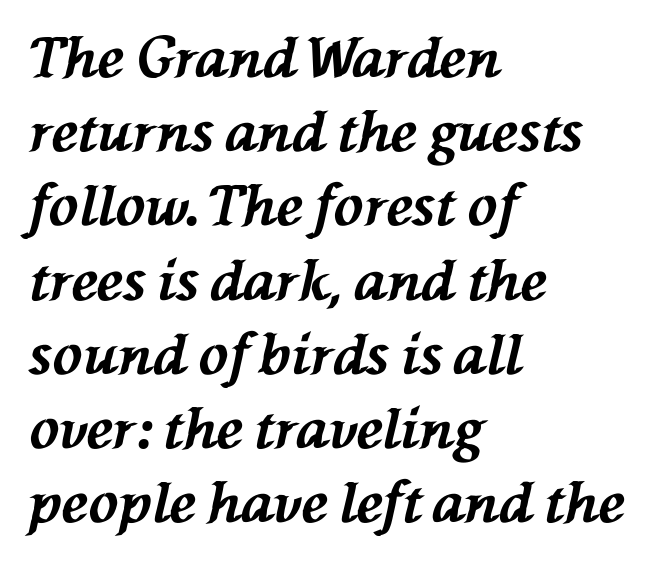
The image shows 55 px bold type, italic (leaning left); set left-aligned, normal line spacing (1.35x), normal letter spacing, not underlined; medium stroke contrast and a medium x-height.
